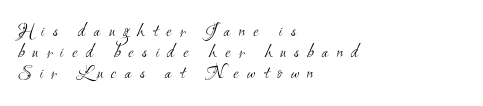
Words appear elongated and porous because spacing is wide. These lines are set flush left with a ragged right edge. Compared with typical paragraphs, the rows here are closer together. Ink coverage per letter is moderate at most.
